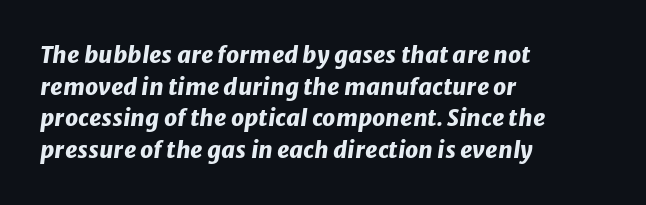
{"italic": "yes", "lean": "right", "slant_degrees": 8, "bold": "yes", "underline": "no", "align": "left", "line_spacing": "normal", "line_spacing_ratio": 1.37, "letter_spacing": "normal", "letter_spacing_em": 0.0, "glyph_px": 23}
